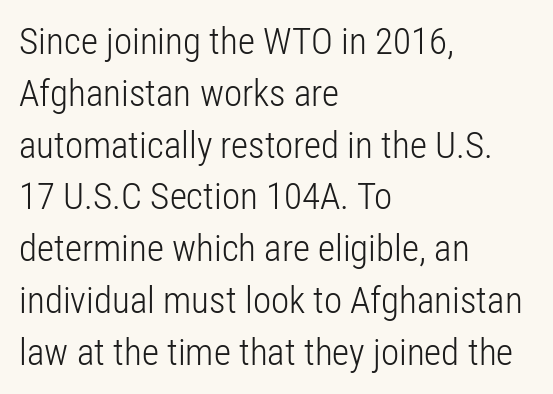
Q: Is the text bold? A: No.
Q: Is the text italic (slanted)? A: No, it is upright.
Q: Is the typeface a serif or a sans-serif typeface? A: Sans-serif.
Q: Is the text underlined? A: No.
Q: How is the paragraph aligned? A: Left-aligned.
Q: Is the spacing between letters normal or unusually wide? A: Normal.
Q: Is the spacing between lines tight, normal or loose? A: Normal.
Q: Width (condensed, normal, or wide)? A: Condensed.
Q: Stroke contrast? A: Low.
Q: x-height? A: Medium.
Q: Monospaced? A: No.
